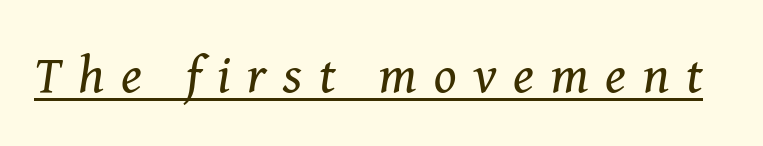
Q: Is the text bold? A: No.
Q: Is the text italic (slanted)? A: Yes, it leans right by about 8 degrees.
Q: Is the typeface a serif or a sans-serif typeface? A: Serif.
Q: Is the text underlined? A: Yes.
Q: Is the spacing between letters normal or unusually wide? A: Unusually wide.
Q: Width (condensed, normal, or wide)? A: Normal.
Q: Stroke contrast? A: Medium.
Q: x-height? A: Medium.
Q: Monospaced? A: No.
